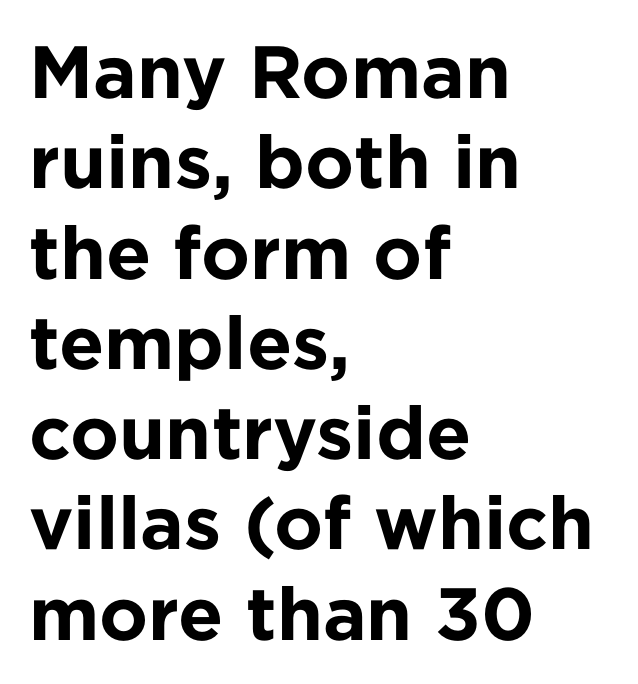
The image shows 74 px bold sans-serif type, upright; set left-aligned, line spacing 1.22x, normal letter spacing, not underlined; low stroke contrast and a medium x-height.
